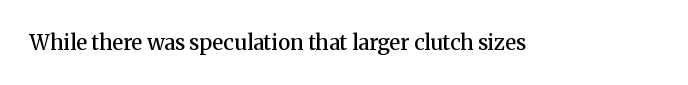
Q: Is the text bold? A: Semi-bold.
Q: Is the text italic (slanted)? A: No, it is upright.
Q: Is the text underlined? A: No.
Q: Is the spacing between letters normal or unusually wide? A: Normal.
